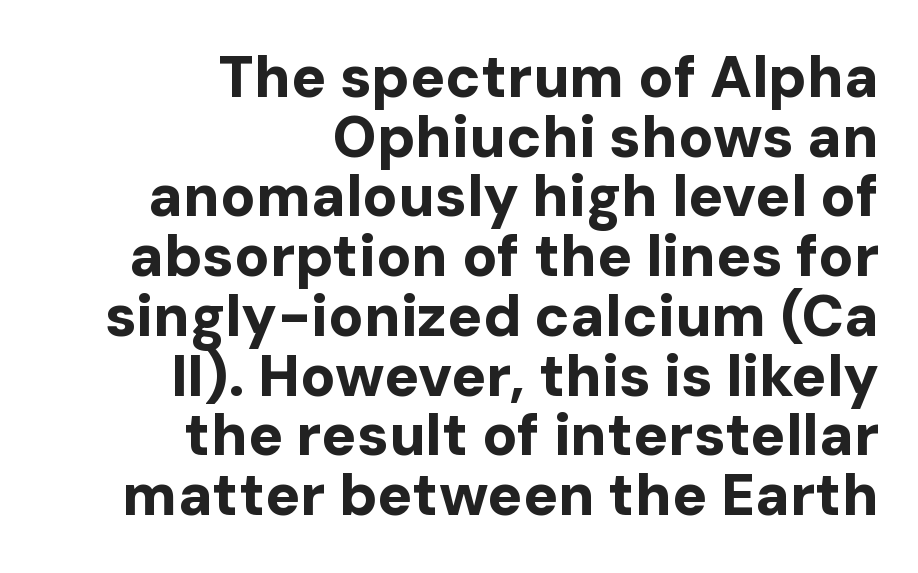
Q: Is the text bold? A: Yes.
Q: Is the text italic (slanted)? A: No, it is upright.
Q: Is the typeface a serif or a sans-serif typeface? A: Sans-serif.
Q: Is the text underlined? A: No.
Q: How is the paragraph aligned? A: Right-aligned.
Q: Is the spacing between letters normal or unusually wide? A: Normal.
Q: Is the spacing between lines tight, normal or loose? A: Tight.
Q: Width (condensed, normal, or wide)? A: Normal.
Q: Stroke contrast? A: Low.
Q: x-height? A: Medium.
Q: Monospaced? A: No.
